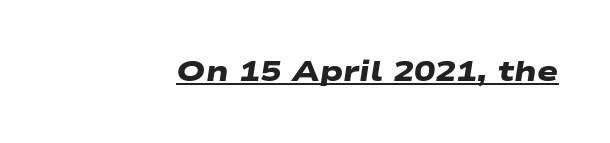
The image shows 28 px heavy, wide sans-serif type; set normal letter spacing, underlined; low stroke contrast and a medium x-height.
